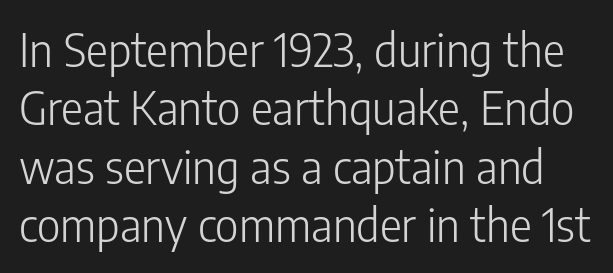
{"serif": "no", "italic": "no", "bold": "no", "weight": "light", "width": "condensed", "stroke_contrast": "low", "x_height": "medium", "monospaced": "no", "underline": "no", "line_spacing": "normal", "line_spacing_ratio": 1.27, "letter_spacing": "normal", "letter_spacing_em": 0.0, "glyph_px": 46}
